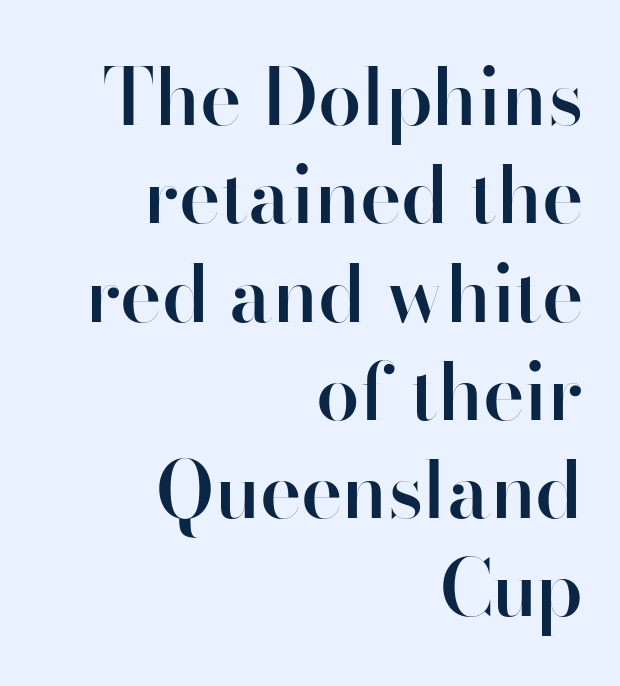
The image shows 78 px semibold sans-serif type, upright; set right-aligned, normal line spacing (1.26x), normal letter spacing, not underlined; high stroke contrast and a small x-height.
